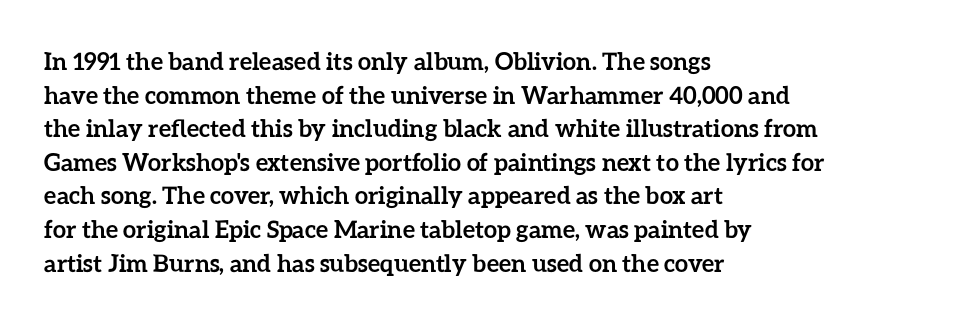
{"italic": "no", "bold": "yes", "underline": "no", "align": "left", "line_spacing": "normal", "line_spacing_ratio": 1.4, "letter_spacing": "normal", "letter_spacing_em": 0.0, "glyph_px": 24}
